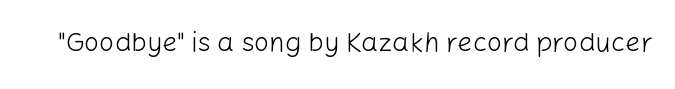
Has an underline been added? It has not. The type is set solid horizontally, with unmodified tracking. The characters are drawn with everyday or finer stroke widths. Every character sits straight up, as roman type does.
